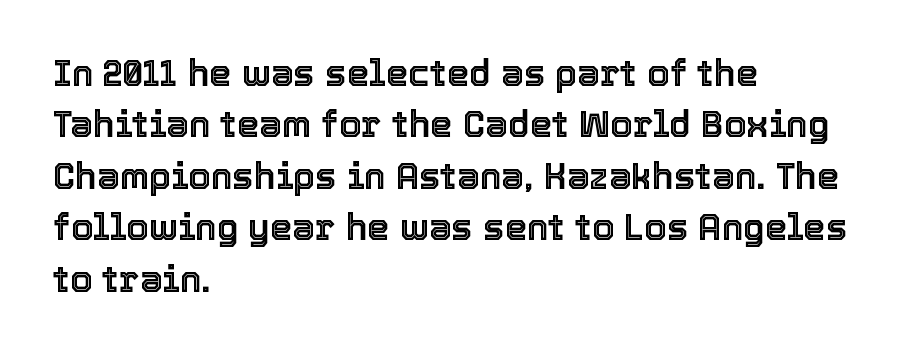
Q: Is the text italic (slanted)? A: No, it is upright.
Q: Is the text underlined? A: No.
Q: How is the paragraph aligned? A: Left-aligned.
Q: Is the spacing between letters normal or unusually wide? A: Normal.
Q: Is the spacing between lines tight, normal or loose? A: Normal.
Q: Width (condensed, normal, or wide)? A: Normal.
Q: x-height? A: Medium.
Q: Monospaced? A: No.
